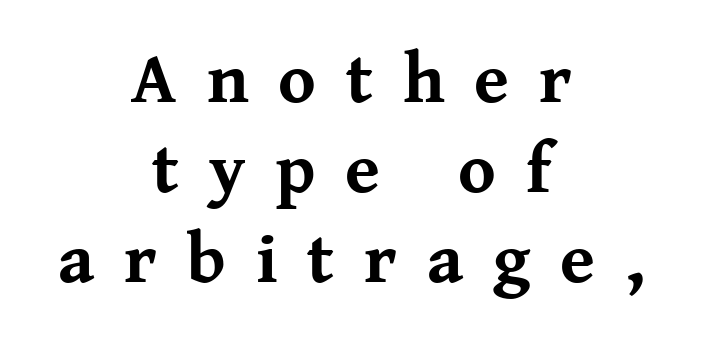
Q: Is the text bold? A: Yes.
Q: Is the text italic (slanted)? A: No, it is upright.
Q: Is the typeface a serif or a sans-serif typeface? A: Serif.
Q: Is the text underlined? A: No.
Q: How is the paragraph aligned? A: Centered.
Q: Is the spacing between letters normal or unusually wide? A: Unusually wide.
Q: Is the spacing between lines tight, normal or loose? A: Normal.
Q: Width (condensed, normal, or wide)? A: Normal.
Q: Stroke contrast? A: Medium.
Q: x-height? A: Medium.
Q: Monospaced? A: No.
